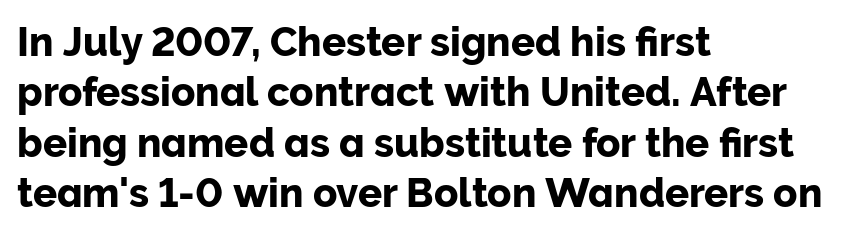
The image shows 40 px sans-serif type, upright; set left-aligned, normal line spacing (1.26x), normal letter spacing, not underlined; low stroke contrast and a medium x-height.
